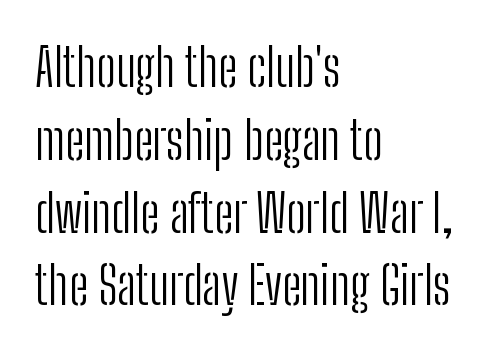
Q: Is the text bold? A: No.
Q: Is the text italic (slanted)? A: No, it is upright.
Q: Is the typeface a serif or a sans-serif typeface? A: Sans-serif.
Q: Is the text underlined? A: No.
Q: How is the paragraph aligned? A: Left-aligned.
Q: Is the spacing between letters normal or unusually wide? A: Normal.
Q: Is the spacing between lines tight, normal or loose? A: Normal.
Q: Width (condensed, normal, or wide)? A: Condensed.
Q: Stroke contrast? A: Low.
Q: x-height? A: Medium.
Q: Monospaced? A: No.
